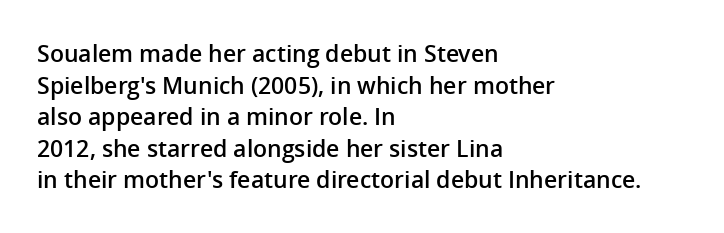
{"italic": "no", "bold": "semi", "underline": "no", "align": "left", "line_spacing": "normal", "line_spacing_ratio": 1.37, "letter_spacing": "normal", "letter_spacing_em": 0.0, "glyph_px": 23}
